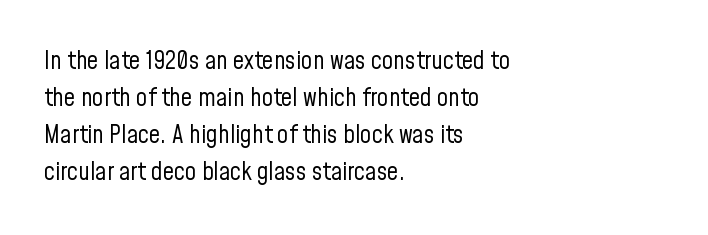
A typesetter would call this leading conventional body-copy spacing. Descender tails drop into unmarked territory. Visually the block forms a straight wall on the left and a jagged coastline on the right. Do the letters lean? They stand straight.
